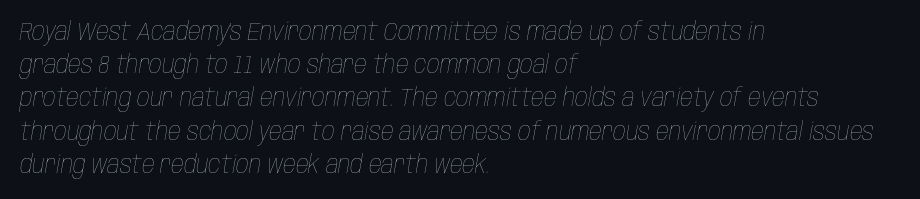
The image shows 25 px text type, italic (leaning right); set left-aligned, normal line spacing (1.33x), normal letter spacing, not underlined.
